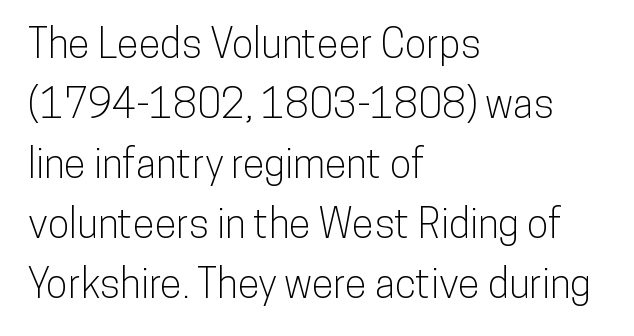
Q: Is the text italic (slanted)? A: No, it is upright.
Q: Is the typeface a serif or a sans-serif typeface? A: Sans-serif.
Q: Is the text underlined? A: No.
Q: How is the paragraph aligned? A: Left-aligned.
Q: Is the spacing between letters normal or unusually wide? A: Normal.
Q: Is the spacing between lines tight, normal or loose? A: Normal.
Q: Width (condensed, normal, or wide)? A: Condensed.
Q: Stroke contrast? A: Low.
Q: x-height? A: Medium.
Q: Monospaced? A: No.
